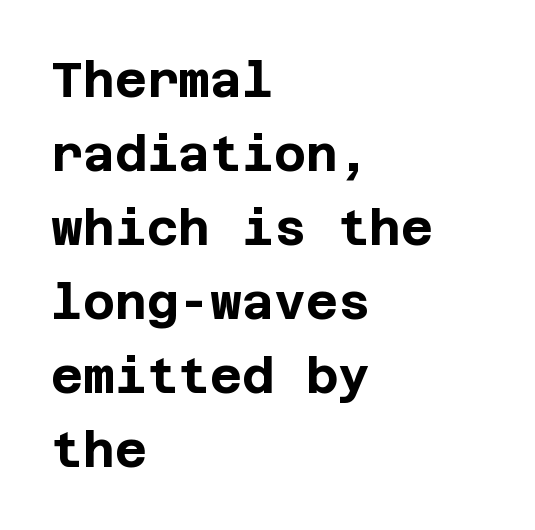
Q: Is the text bold? A: Yes.
Q: Is the text italic (slanted)? A: No, it is upright.
Q: Is the typeface a serif or a sans-serif typeface? A: Sans-serif.
Q: Is the text underlined? A: No.
Q: How is the paragraph aligned? A: Left-aligned.
Q: Is the spacing between letters normal or unusually wide? A: Normal.
Q: Is the spacing between lines tight, normal or loose? A: Normal.
Q: Width (condensed, normal, or wide)? A: Normal.
Q: Stroke contrast? A: Low.
Q: x-height? A: Large.
